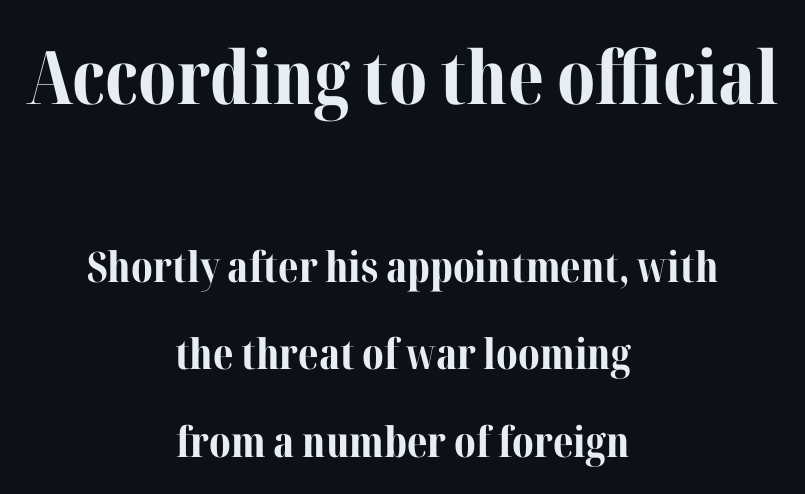
The image shows 74 px bold serif type, upright; set centered, loose line spacing (2.08x), normal letter spacing, not underlined; the first (top) block is 1.76x larger; medium stroke contrast and a medium x-height.
